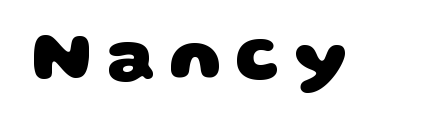
The image shows 71 px heavy, wide sans-serif type; set unusually wide letter spacing (+0.2 em), not underlined; low stroke contrast and a large x-height.
